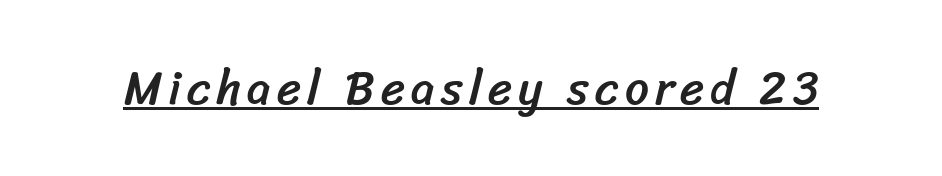
Q: Is the typeface a serif or a sans-serif typeface? A: Sans-serif.
Q: Is the text underlined? A: Yes.
Q: Width (condensed, normal, or wide)? A: Normal.
Q: Stroke contrast? A: Low.
Q: x-height? A: Medium.
Q: Monospaced? A: No.
